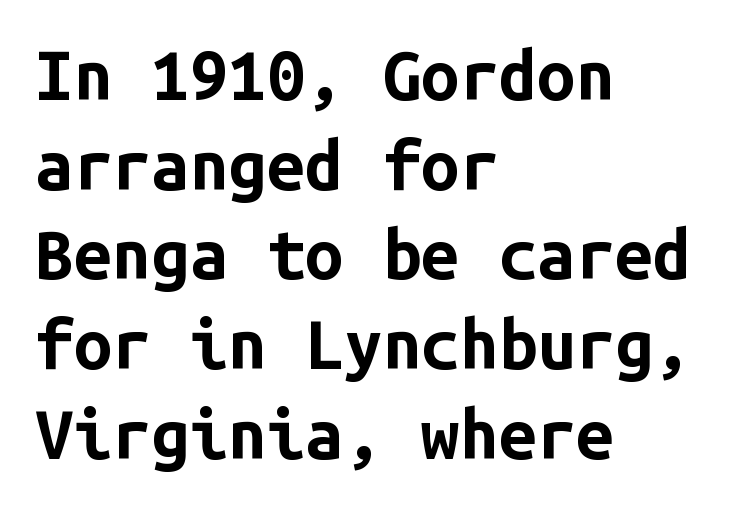
{"serif": "no", "italic": "no", "bold": "yes", "weight": "bold", "width": "normal", "stroke_contrast": "low", "x_height": "medium", "monospaced": "yes", "underline": "no", "align": "left", "line_spacing": "normal", "line_spacing_ratio": 1.3, "letter_spacing": "normal", "letter_spacing_em": 0.0, "glyph_px": 69}
